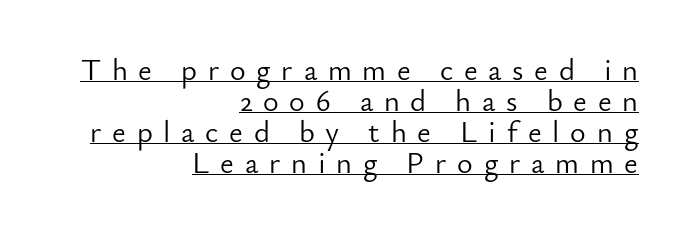
{"serif": "no", "italic": "no", "bold": "no", "weight": "light", "width": "normal", "stroke_contrast": "low", "x_height": "small", "monospaced": "no", "underline": "yes", "align": "right", "line_spacing": "tight", "line_spacing_ratio": 1.03, "letter_spacing": "wide", "letter_spacing_em": 0.36, "glyph_px": 30}
